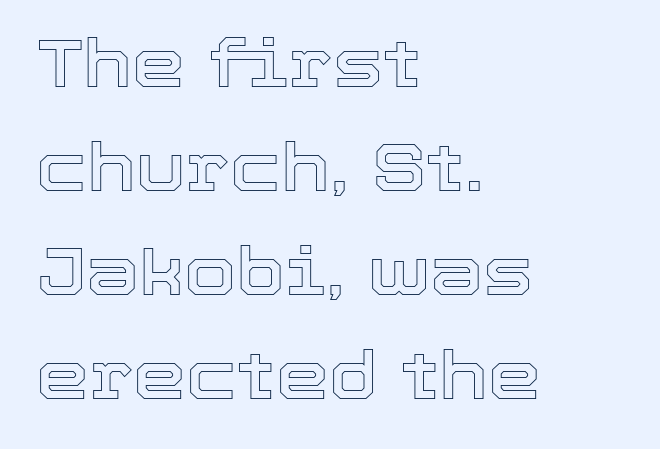
The image shows 67 px text type, upright; set left-aligned, normal line spacing (1.55x), normal letter spacing, not underlined; a medium x-height.
